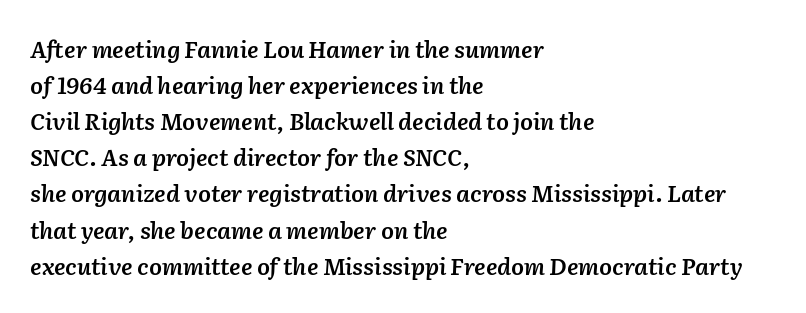
{"italic": "yes", "lean": "right", "slant_degrees": 2, "bold": "semi", "underline": "no", "align": "left", "line_spacing": "normal", "line_spacing_ratio": 1.57, "letter_spacing": "normal", "letter_spacing_em": 0.0, "glyph_px": 23}
